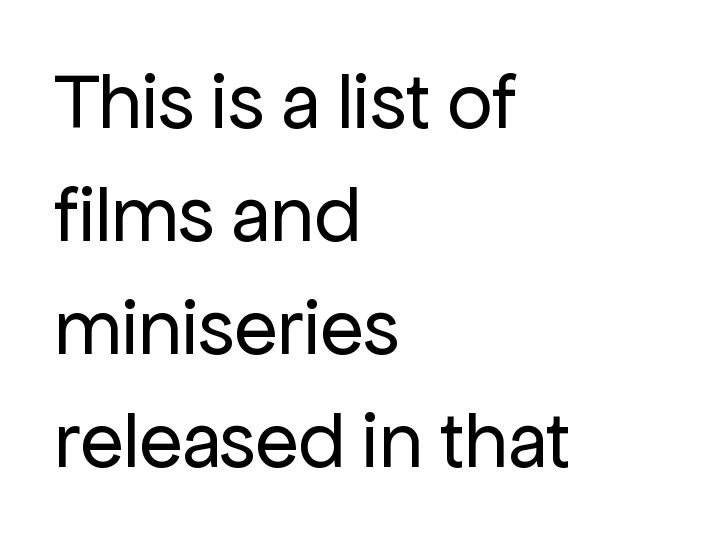
Each letter keeps its own natural width here, so spacing adapts to shape. You could call the tracking neutral — neither tight nor loose. Successive baselines arrive at the customary interval. The cut favours lightness, reaching ordinary text weight at its darkest. Each line starts at the same left margin while the right side varies.
